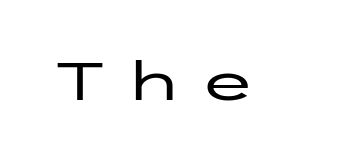
Check the space under the baseline: it is left empty. This sample uses expanded letter spacing, leaving extra air between glyphs. What kind of face is this? One without serifs — a sans. This is the regular roman posture of the typeface.
